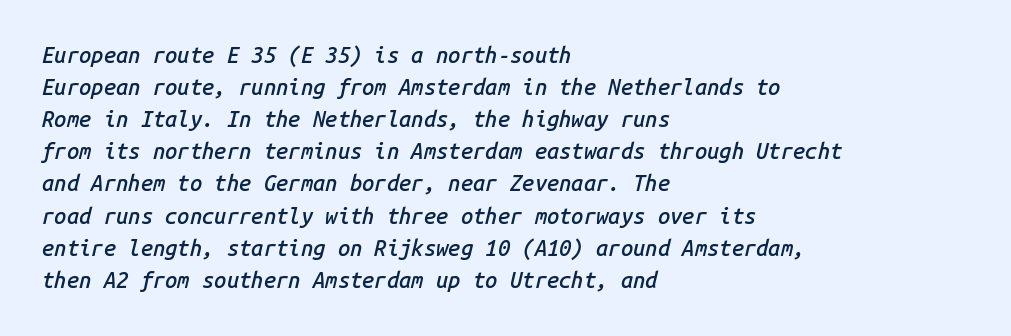
Q: Is the text bold? A: Semi-bold.
Q: Is the text italic (slanted)? A: Yes, it leans right by about 14 degrees.
Q: Is the text underlined? A: No.
Q: How is the paragraph aligned? A: Left-aligned.
Q: Is the spacing between letters normal or unusually wide? A: Normal.
Q: Is the spacing between lines tight, normal or loose? A: Normal.
